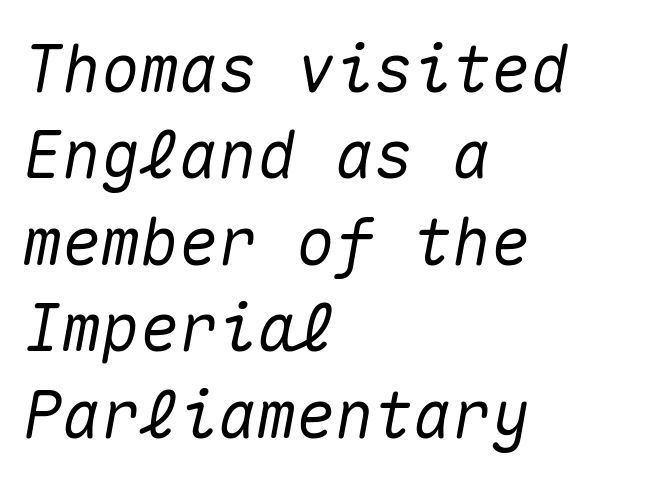
Q: Is the text italic (slanted)? A: Yes, it leans right by about 10 degrees.
Q: Is the text underlined? A: No.
Q: How is the paragraph aligned? A: Left-aligned.
Q: Is the spacing between letters normal or unusually wide? A: Normal.
Q: Is the spacing between lines tight, normal or loose? A: Normal.
Q: Width (condensed, normal, or wide)? A: Normal.
Q: Stroke contrast? A: Medium.
Q: x-height? A: Medium.
Q: Monospaced? A: Yes.
